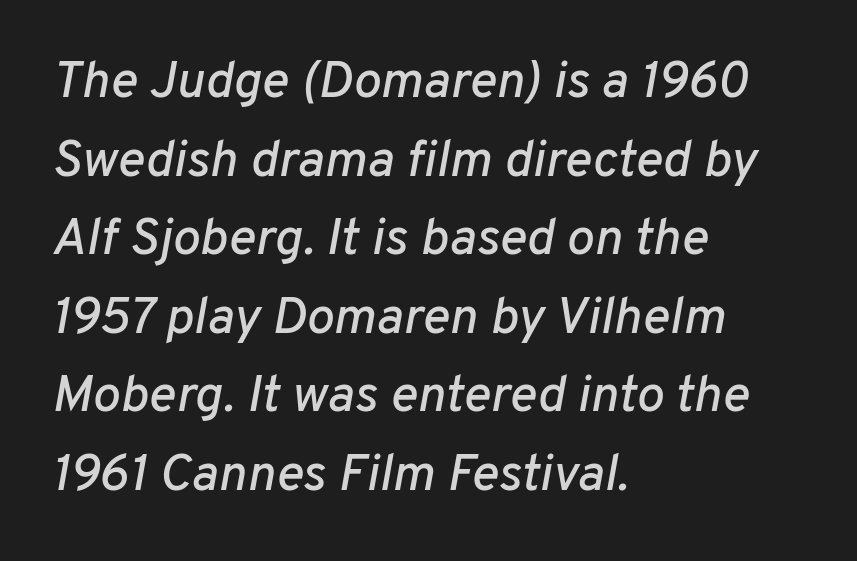
The image shows 52 px text type, italic (leaning right); set left-aligned, normal line spacing (1.51x), normal letter spacing, not underlined; low stroke contrast and a medium x-height.
